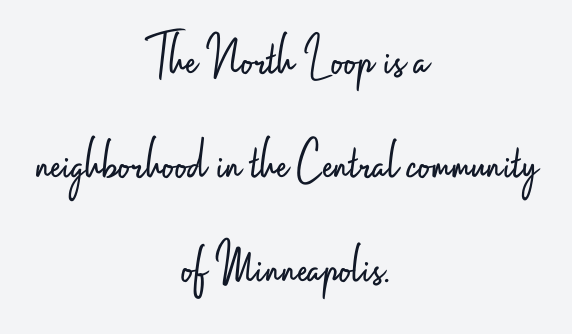
{"serif": "no", "bold": "no", "weight": "light", "width": "condensed", "stroke_contrast": "low", "x_height": "small", "monospaced": "no", "underline": "no", "align": "center", "line_spacing_ratio": 1.76, "letter_spacing": "normal", "letter_spacing_em": 0.0, "glyph_px": 59}
